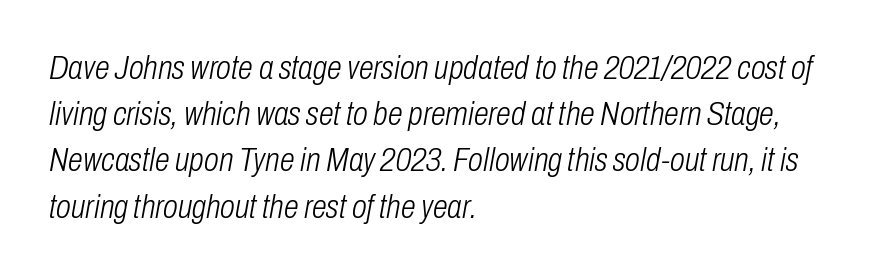
{"italic": "yes", "lean": "right", "slant_degrees": 10, "bold": "no", "weight": "light", "width": "condensed", "stroke_contrast": "low", "x_height": "medium", "monospaced": "no", "underline": "no", "align": "left", "line_spacing": "normal", "line_spacing_ratio": 1.36, "letter_spacing": "normal", "letter_spacing_em": 0.0, "glyph_px": 34}
